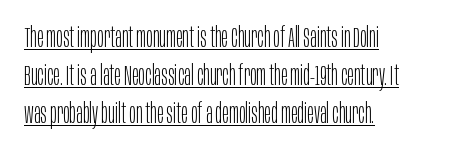
{"serif": "no", "italic": "no", "bold": "no", "weight": "light", "width": "condensed", "stroke_contrast": "low", "x_height": "large", "monospaced": "no", "underline": "yes", "align": "left", "line_spacing": "normal", "line_spacing_ratio": 1.35, "letter_spacing": "normal", "letter_spacing_em": 0.0, "glyph_px": 28}
